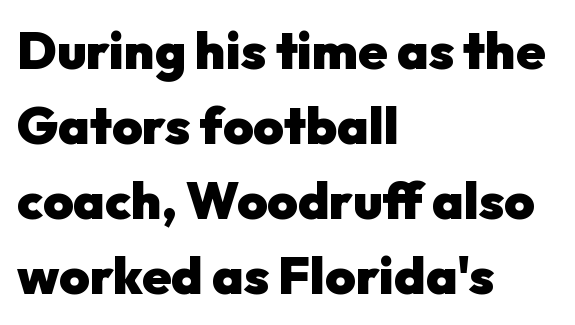
The image shows 52 px heavy sans-serif type, upright; set left-aligned, normal line spacing (1.44x), normal letter spacing, not underlined; low stroke contrast and a medium x-height.
